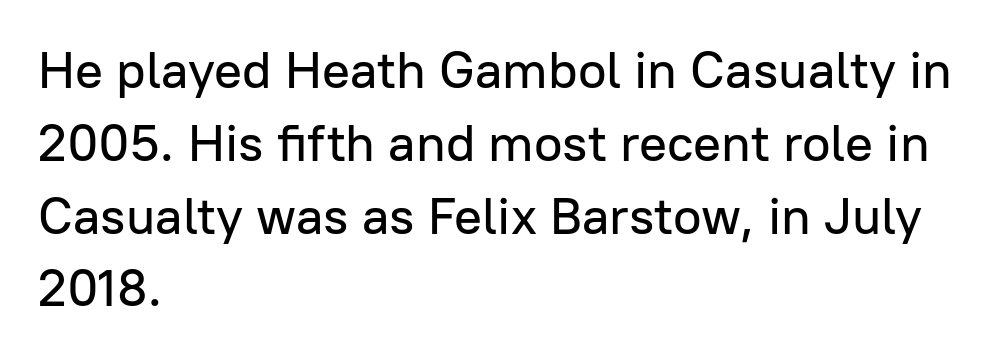
{"serif": "no", "italic": "no", "width": "normal", "stroke_contrast": "low", "x_height": "medium", "monospaced": "no", "underline": "no", "align": "left", "line_spacing": "normal", "line_spacing_ratio": 1.4, "letter_spacing": "normal", "letter_spacing_em": 0.0, "glyph_px": 52}
